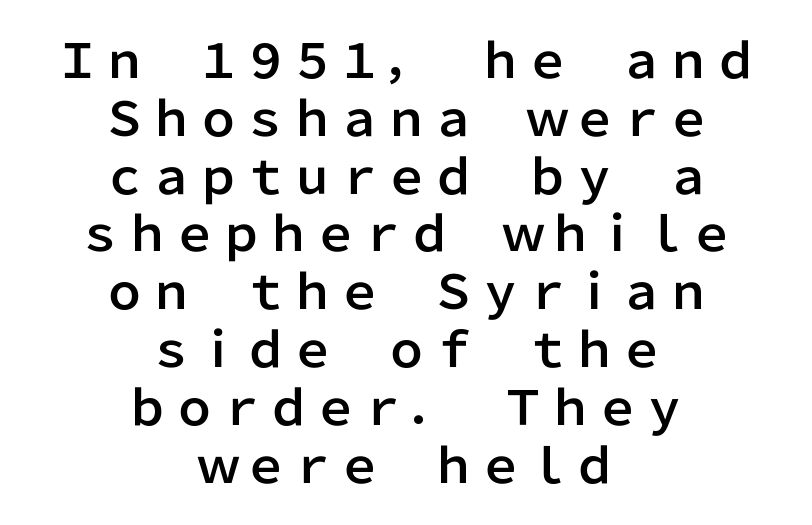
Q: Is the text italic (slanted)? A: No, it is upright.
Q: Is the typeface a serif or a sans-serif typeface? A: Sans-serif.
Q: Is the text underlined? A: No.
Q: How is the paragraph aligned? A: Centered.
Q: Is the spacing between letters normal or unusually wide? A: Normal.
Q: Width (condensed, normal, or wide)? A: Normal.
Q: Stroke contrast? A: Low.
Q: x-height? A: Medium.
Q: Monospaced? A: No.
